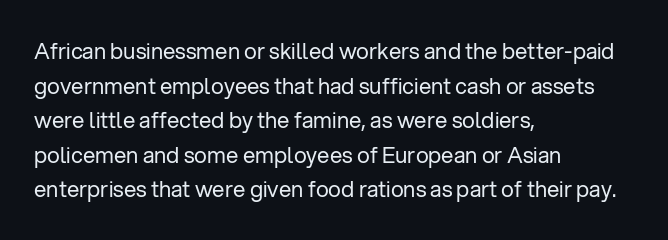
Which margin do the lines hug? The left one — the right edge is uneven. This is roman type, the default non-slanted kind. Summary of vertical rhythm: regular, with standard interline spacing. These glyphs show unthickened strokes, regular width or finer. The rendering keeps characters at their native spacing. The gap between lines stays unmarked.
